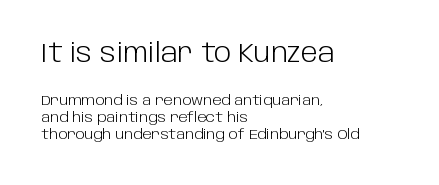
{"italic": "no", "bold": "no", "underline": "no", "align": "left", "line_spacing_ratio": 1.21, "letter_spacing": "normal", "letter_spacing_em": 0.0, "larger_block": "first", "size_ratio": 1.86, "glyph_px": 26}
